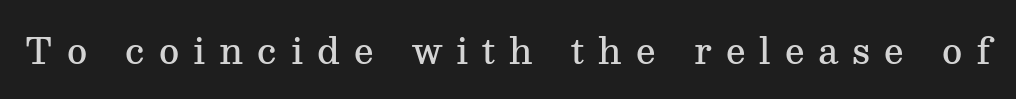
The characters look somewhat weighty, a semibold short of true bold. Italic? Not at all — the glyphs are vertical. The tracking jumps out immediately: characters are airy and widely separated. Here the designer chose a conventional face with non-uniform glyph widths.
